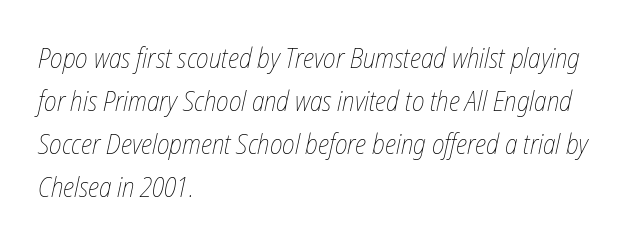
The image shows 28 px thin, condensed type; set left-aligned, normal line spacing (1.54x), normal letter spacing, not underlined; low stroke contrast and a medium x-height.
